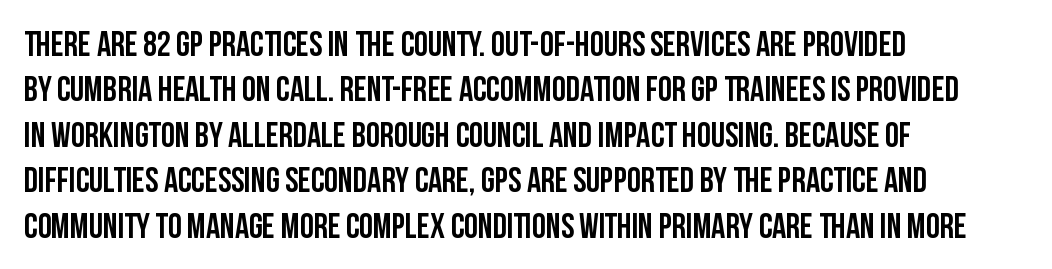
Q: Is the text bold? A: Yes.
Q: Is the text italic (slanted)? A: No, it is upright.
Q: Is the typeface a serif or a sans-serif typeface? A: Sans-serif.
Q: Is the text underlined? A: No.
Q: How is the paragraph aligned? A: Left-aligned.
Q: Is the spacing between letters normal or unusually wide? A: Normal.
Q: Is the spacing between lines tight, normal or loose? A: Normal.
Q: Width (condensed, normal, or wide)? A: Condensed.
Q: Stroke contrast? A: Low.
Q: x-height? A: Large.
Q: Monospaced? A: No.
